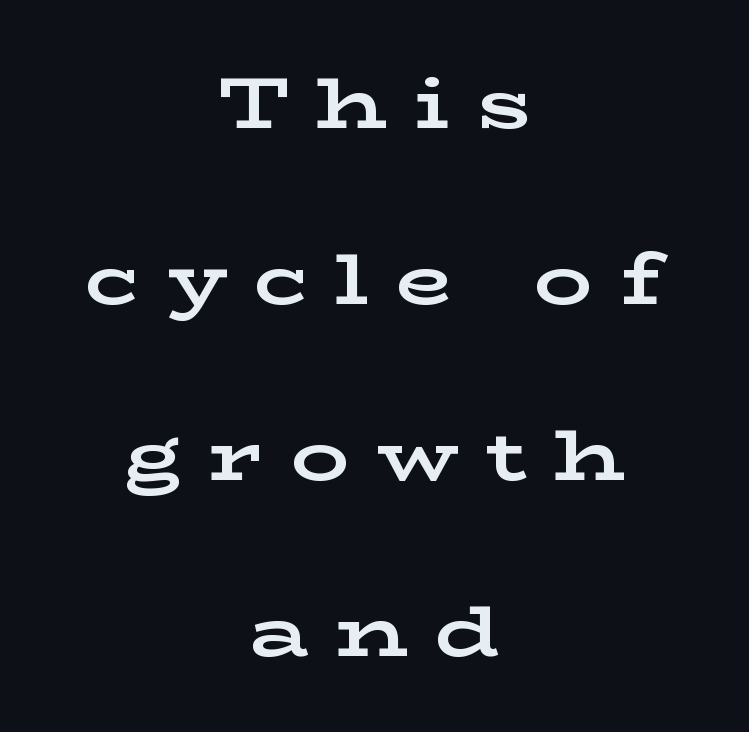
Loose tracking; the words dissolve into strings of separated letters. Leading is clearly above the norm, producing a sparse column. Does the copy run flush right? No — it is centered line by line. Beneath every word, the page is bare. Font category for this specimen: serif.
